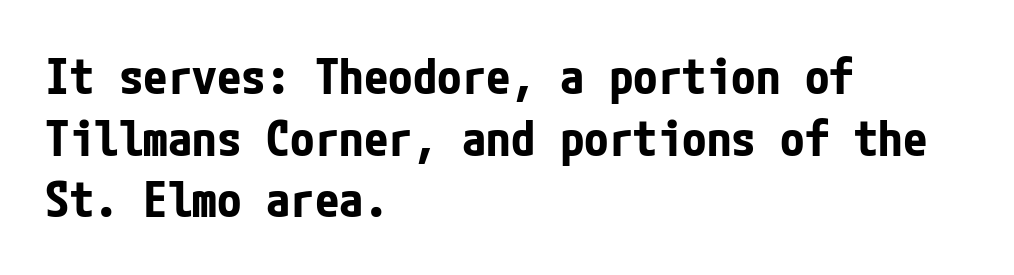
The font is running at its bold setting. Regarding serifs, this sample does without them. The gap between lines stays unmarked. Characters follow at the spacing the type designer built in.
